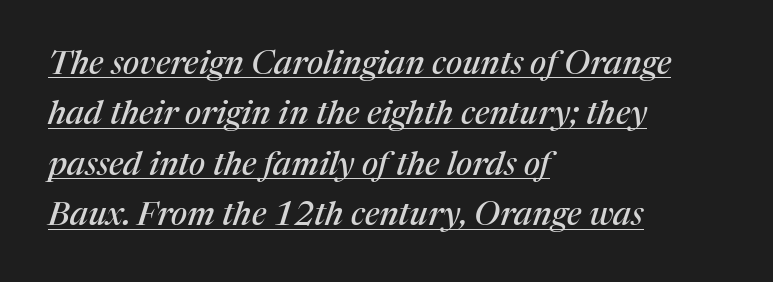
Q: Is the text italic (slanted)? A: Yes, it leans right by about 17 degrees.
Q: Is the typeface a serif or a sans-serif typeface? A: Serif.
Q: Is the text underlined? A: Yes.
Q: How is the paragraph aligned? A: Left-aligned.
Q: Is the spacing between letters normal or unusually wide? A: Normal.
Q: Is the spacing between lines tight, normal or loose? A: Normal.
Q: Width (condensed, normal, or wide)? A: Normal.
Q: Stroke contrast? A: Medium.
Q: x-height? A: Medium.
Q: Monospaced? A: No.
